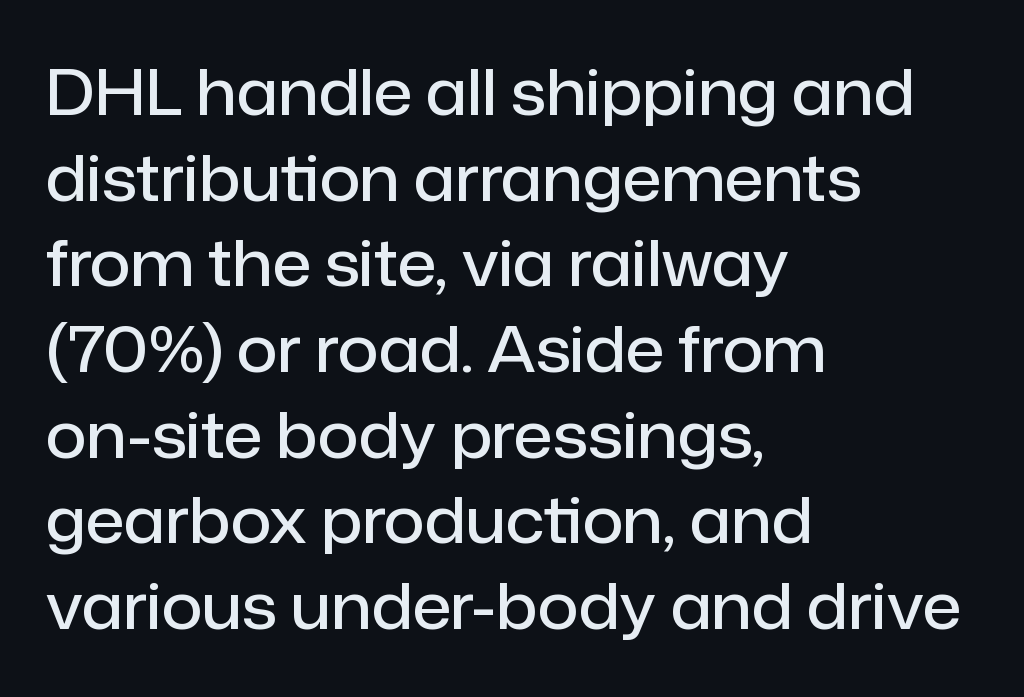
The face used here is proportionally spaced, like ordinary book or web type. The passage shown is not underscored anywhere. I'd describe the lettering as semibold — firm but not a full bold. Alignment: flush left. You can tell from the bare stems that sans-serif type was used.
